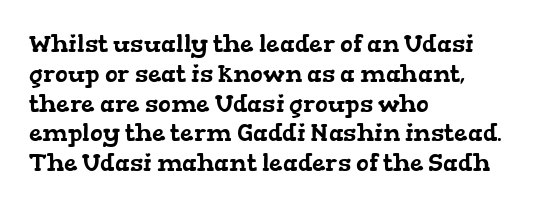
The image shows 24 px text type; set left-aligned, line spacing 1.24x, normal letter spacing, not underlined.
